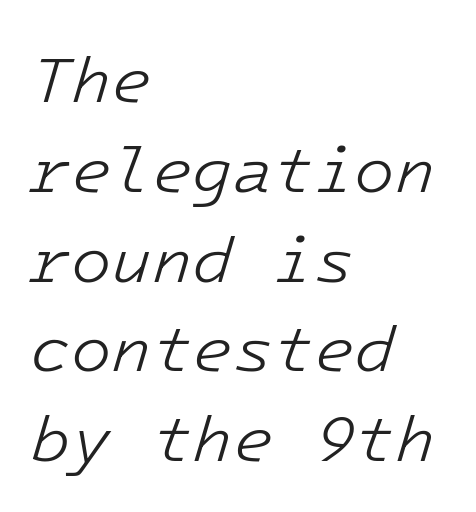
The lettering tilts uniformly, giving the passage an italic look. Fixed-width glyphs throughout — classic coding-font behaviour. Clear beneath every line of the passage. Caption: face not bold, strokes unweighted.
